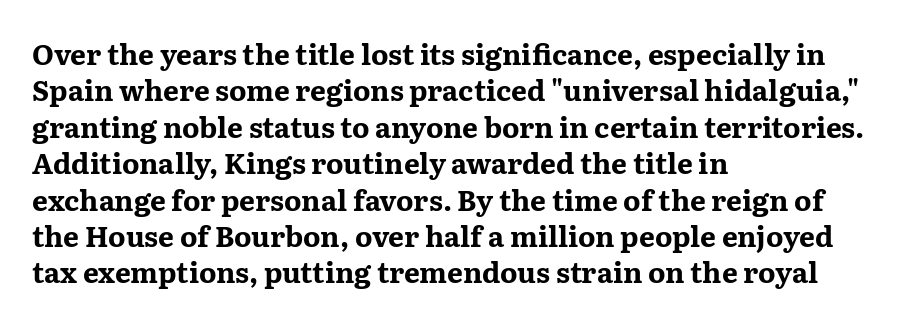
Q: Is the text bold? A: Yes.
Q: Is the text italic (slanted)? A: No, it is upright.
Q: Is the typeface a serif or a sans-serif typeface? A: Serif.
Q: Is the text underlined? A: No.
Q: How is the paragraph aligned? A: Left-aligned.
Q: Is the spacing between letters normal or unusually wide? A: Normal.
Q: Is the spacing between lines tight, normal or loose? A: Normal.
Q: Width (condensed, normal, or wide)? A: Wide.
Q: Stroke contrast? A: Medium.
Q: x-height? A: Medium.
Q: Monospaced? A: No.
